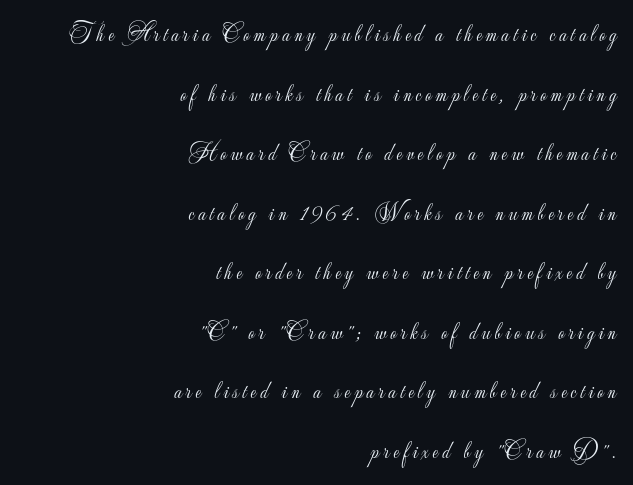
{"bold": "no", "underline": "no", "align": "right", "line_spacing": "loose", "line_spacing_ratio": 2.48, "glyph_px": 24}
